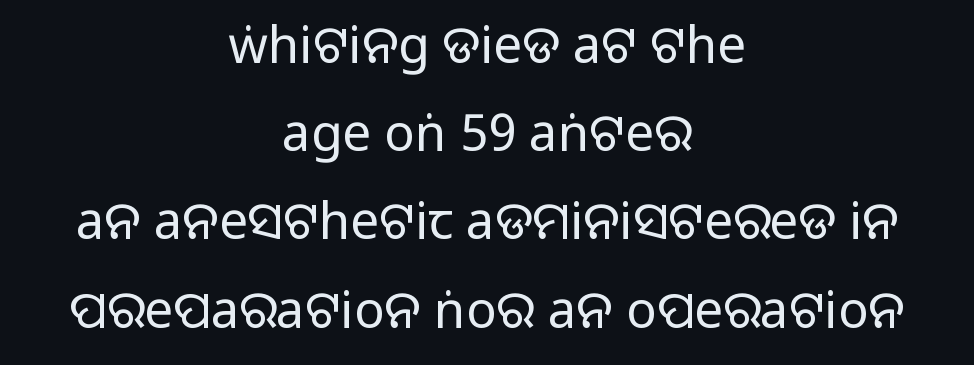
Standard letterfit; no display-style spreading of the glyphs. Type without underlining. If you drew a line through each stem, it would be perfectly vertical. This rendering employs a face without finishing strokes, i.e., a sans-serif. Caption: multi-line text, centered on the measure.
